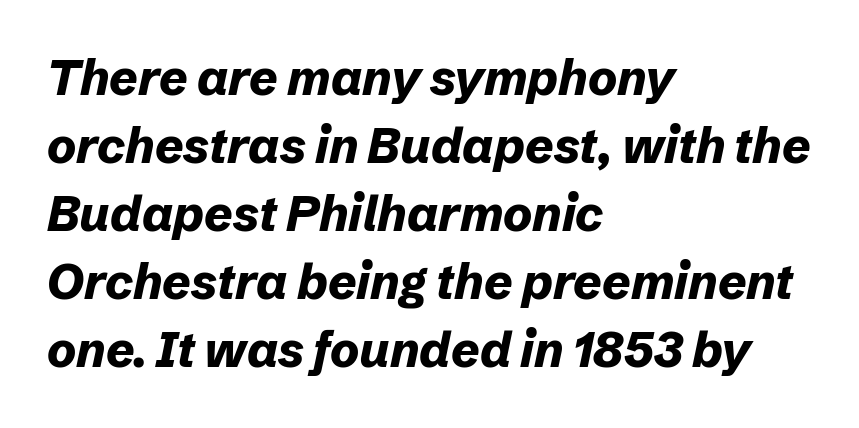
Tracking here is standard; glyphs follow each other at the usual distance. Anything drawn beneath the words? Only blank space. The leading is moderate, giving the passage an even texture. Think of a printed novel: that variable character pitch is what you see here. Typeset ragged right — the left edge is the straight one.
